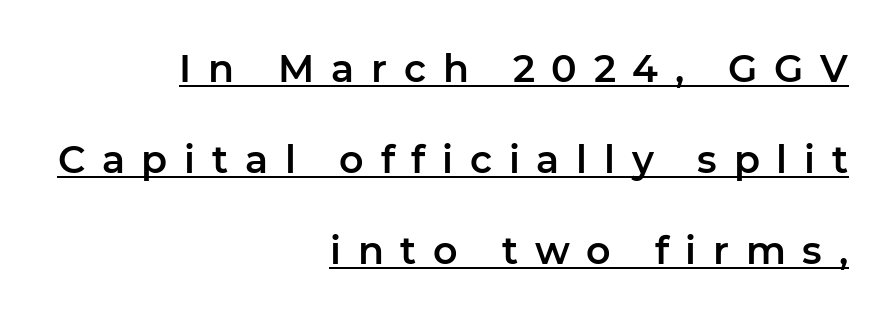
Q: Is the text italic (slanted)? A: No, it is upright.
Q: Is the typeface a serif or a sans-serif typeface? A: Sans-serif.
Q: Is the text underlined? A: Yes.
Q: How is the paragraph aligned? A: Right-aligned.
Q: Is the spacing between letters normal or unusually wide? A: Unusually wide.
Q: Is the spacing between lines tight, normal or loose? A: Loose.
Q: Width (condensed, normal, or wide)? A: Normal.
Q: Stroke contrast? A: Low.
Q: x-height? A: Medium.
Q: Monospaced? A: No.
